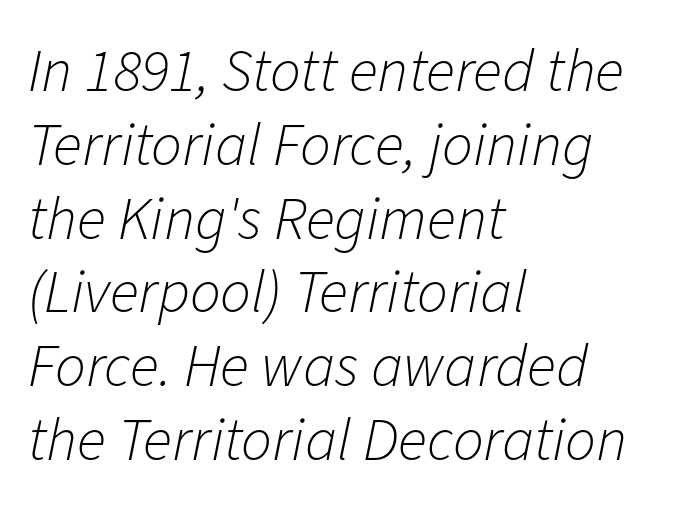
Style check: oblique. These lines are set flush left with a ragged right edge. Varying glyph widths throughout — classic text-font behaviour. A light-to-regular cut is what we see here. Just letters on the line, the space beneath them empty.
